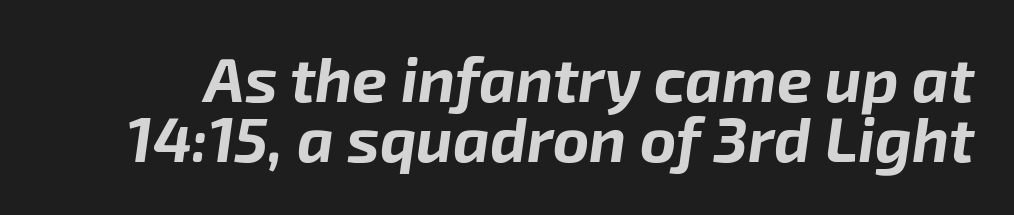
The image shows 62 px bold type, italic (leaning right); set tight line spacing (0.96x), normal letter spacing, not underlined; low stroke contrast and a medium x-height.
